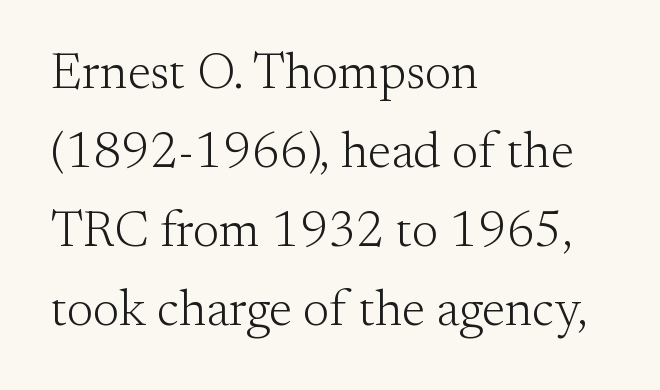
The image shows 50 px light serif type, upright; set left-aligned, normal line spacing (1.58x), normal letter spacing, not underlined; medium stroke contrast and a small x-height.
